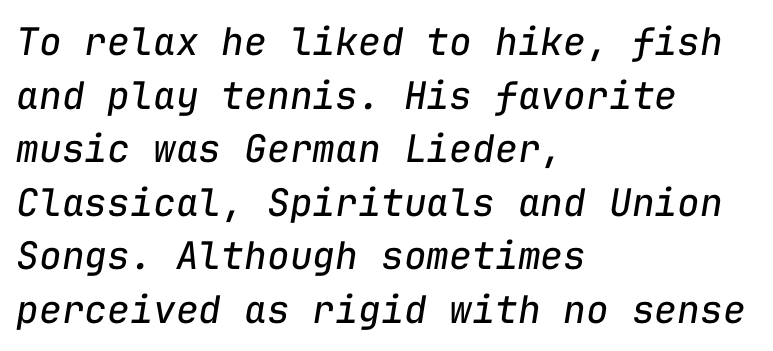
Quick note: interline space is typical. The face used here is monospaced, like something from a code editor. Teacher's note: observe the even left margin — that is flush-left alignment. The passage shown is not bold in any degree.
